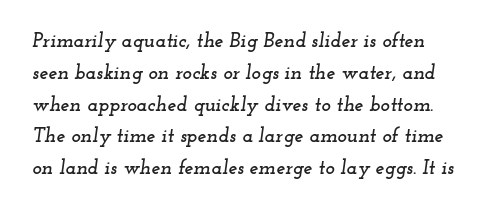
The image shows 20 px text type, italic (leaning right); set normal line spacing (1.59x), normal letter spacing, not underlined.
